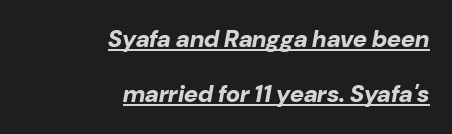
{"italic": "yes", "lean": "right", "slant_degrees": 10, "bold": "yes", "underline": "yes", "align": "right", "line_spacing": "loose", "line_spacing_ratio": 2.31, "letter_spacing": "normal", "letter_spacing_em": 0.0, "glyph_px": 24}
